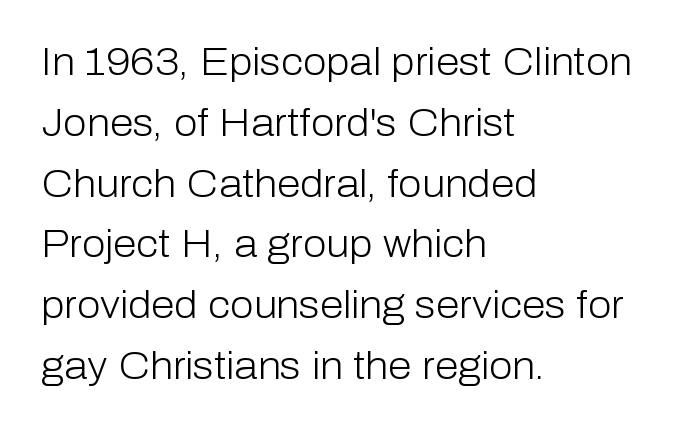
{"serif": "no", "italic": "no", "bold": "no", "weight": "light", "width": "normal", "stroke_contrast": "low", "x_height": "medium", "monospaced": "no", "underline": "no", "align": "left", "line_spacing": "normal", "line_spacing_ratio": 1.6, "letter_spacing": "normal", "letter_spacing_em": 0.0, "glyph_px": 38}
